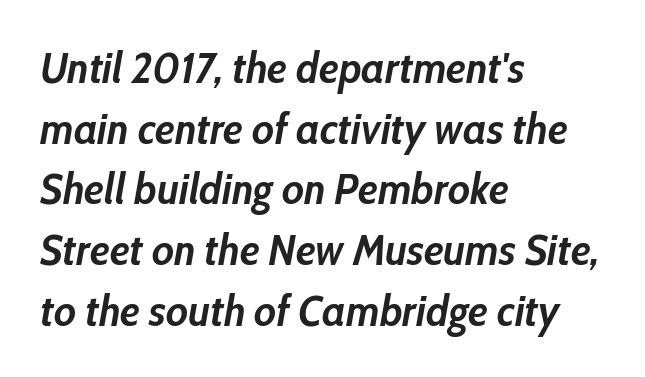
{"italic": "yes", "lean": "right", "slant_degrees": 10, "bold": "yes", "weight": "semibold", "width": "condensed", "stroke_contrast": "low", "x_height": "medium", "monospaced": "no", "underline": "no", "align": "left", "line_spacing": "normal", "line_spacing_ratio": 1.38, "letter_spacing": "normal", "letter_spacing_em": 0.0, "glyph_px": 44}
